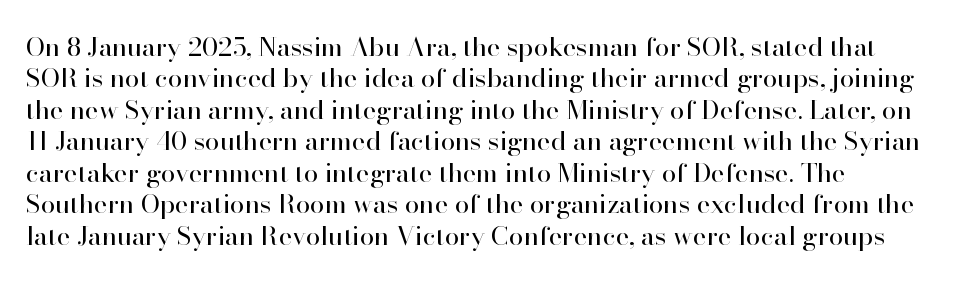
The image shows 26 px text type, upright; set line spacing 1.21x, normal letter spacing, not underlined.
